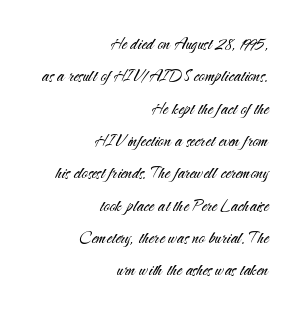
Reading down the block, your eye finds every line finishing at a fixed right position. The string is rendered with underlining switched off. Each new line begins a customary step beneath the previous one. You could call the tracking neutral — neither tight nor loose.
